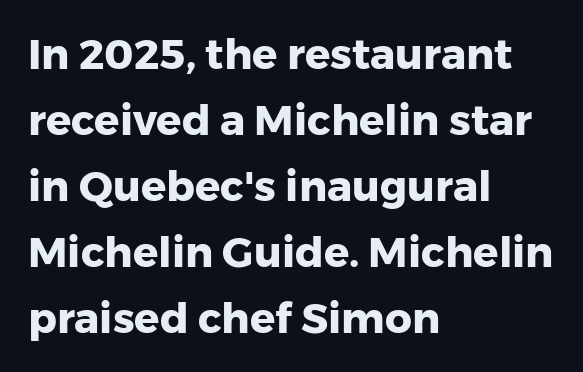
The sample has been set heavy, in full bold. The lettering stays uniformly vertical, giving the passage a roman look. Nope, no serifs anywhere on these letters. You could call the tracking neutral — neither tight nor loose. Each line starts at the same left margin while the right side varies. Is this a fixed-width face? No — the glyphs have proportional, varying widths.
